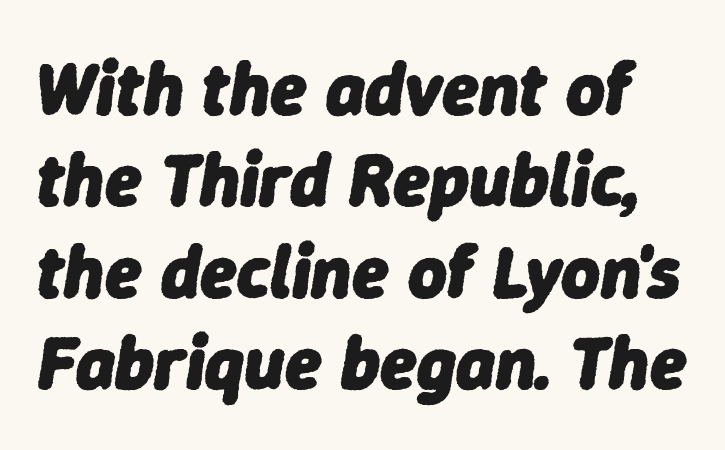
Q: Is the text bold? A: Yes.
Q: Is the text italic (slanted)? A: Yes, it leans right by about 9 degrees.
Q: Is the text underlined? A: No.
Q: Is the spacing between letters normal or unusually wide? A: Normal.
Q: Width (condensed, normal, or wide)? A: Normal.
Q: Stroke contrast? A: Low.
Q: x-height? A: Medium.
Q: Monospaced? A: No.
